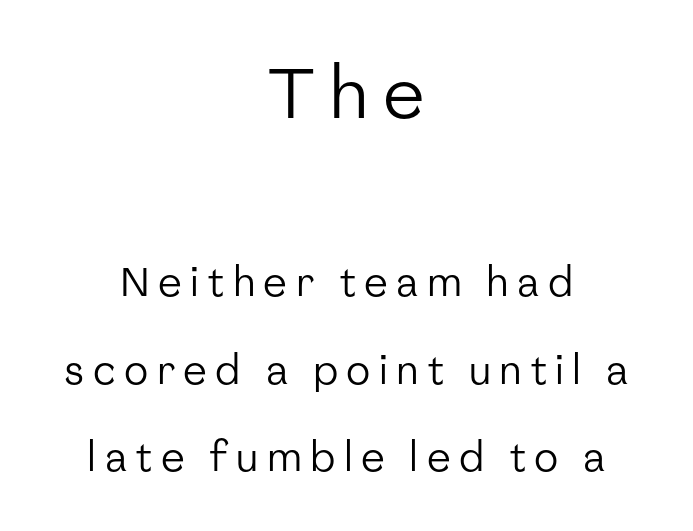
Q: Is the text bold? A: No.
Q: Is the text italic (slanted)? A: No, it is upright.
Q: Is the typeface a serif or a sans-serif typeface? A: Sans-serif.
Q: Is the text underlined? A: No.
Q: How is the paragraph aligned? A: Centered.
Q: Is the spacing between letters normal or unusually wide? A: Unusually wide.
Q: Is the spacing between lines tight, normal or loose? A: Loose.
Q: Which block of text is set in a larger size, the first (top) or the second (bottom)? A: The first (top) one.
Q: Width (condensed, normal, or wide)? A: Normal.
Q: Stroke contrast? A: Low.
Q: x-height? A: Medium.
Q: Monospaced? A: No.
